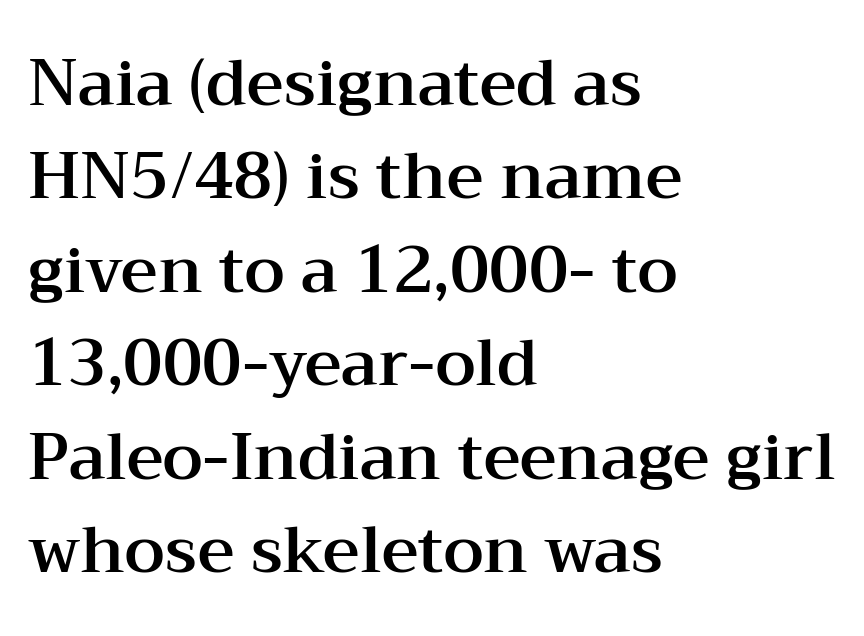
No italicization has been applied; the sample stays upright. The rag falls on the right side of this text block. The area under the type is left untouched. In terms of leading, this rendering sits right in the middle. Is the letter spacing exaggerated? No — it looks like the ordinary default.
